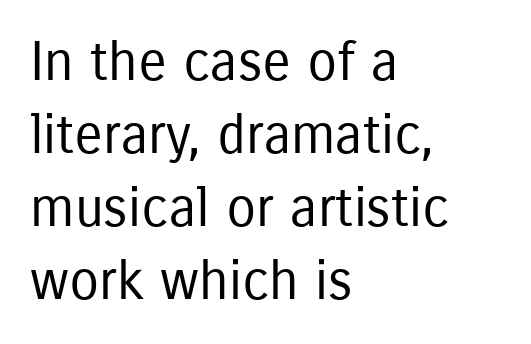
{"serif": "no", "italic": "no", "bold": "no", "weight": "regular", "width": "condensed", "stroke_contrast": "low", "x_height": "medium", "monospaced": "no", "underline": "no", "align": "left", "line_spacing": "normal", "line_spacing_ratio": 1.35, "letter_spacing": "normal", "letter_spacing_em": 0.0, "glyph_px": 54}
